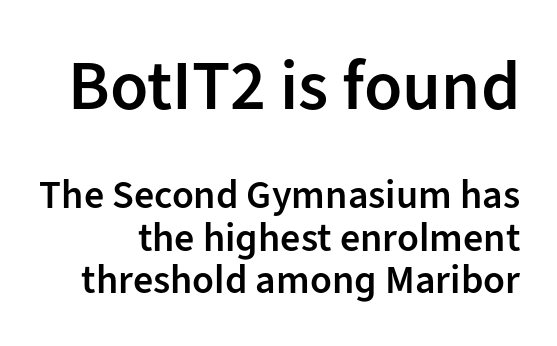
The image shows 70 px semibold sans-serif type, upright; set tight line spacing (1.06x), normal letter spacing, not underlined; the first (top) block is 1.75x larger; low stroke contrast and a medium x-height.
